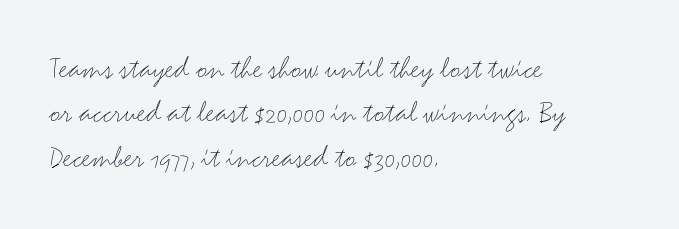
{"serif": "no", "bold": "no", "weight": "light", "width": "wide", "stroke_contrast": "medium", "x_height": "small", "monospaced": "no", "underline": "no", "align": "left", "line_spacing": "normal", "line_spacing_ratio": 1.39, "letter_spacing": "normal", "letter_spacing_em": 0.0, "glyph_px": 32}
